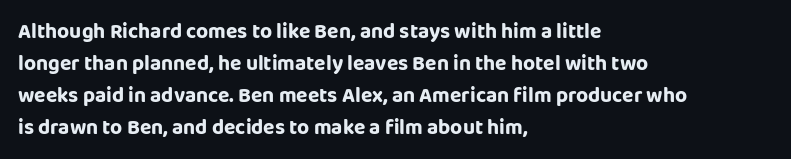
Q: Is the text italic (slanted)? A: No, it is upright.
Q: Is the text underlined? A: No.
Q: How is the paragraph aligned? A: Left-aligned.
Q: Is the spacing between letters normal or unusually wide? A: Normal.
Q: Is the spacing between lines tight, normal or loose? A: Normal.
